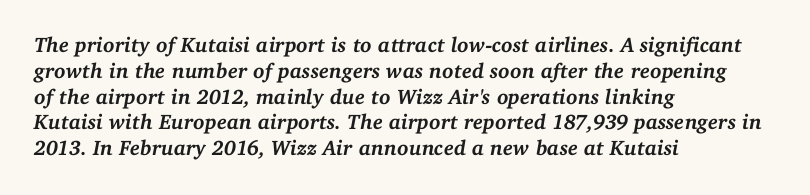
Does the copy run flush right? No — it runs flush left. There's an unmistakable incline to the writing here. The gap between lines stays unmarked. This rendering leaves character spacing at its baseline value. On the weight axis this lands at bold, roughly 700.
